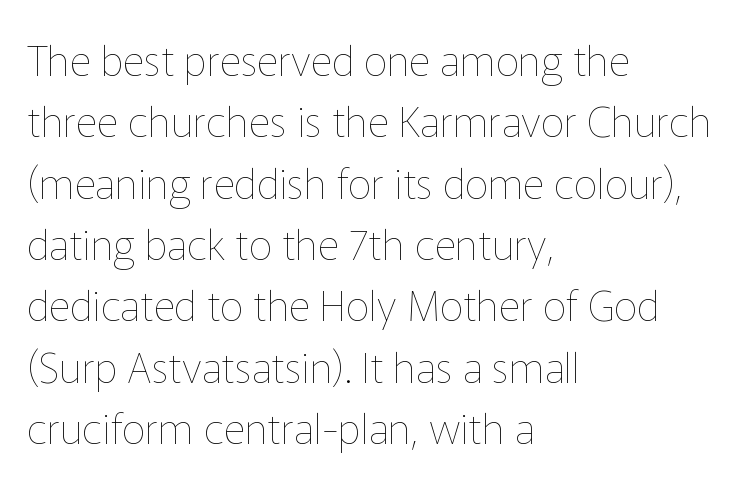
Q: Is the text bold? A: No.
Q: Is the text italic (slanted)? A: No, it is upright.
Q: Is the text underlined? A: No.
Q: How is the paragraph aligned? A: Left-aligned.
Q: Is the spacing between letters normal or unusually wide? A: Normal.
Q: Is the spacing between lines tight, normal or loose? A: Normal.
Q: Width (condensed, normal, or wide)? A: Normal.
Q: Stroke contrast? A: Low.
Q: x-height? A: Medium.
Q: Monospaced? A: No.
